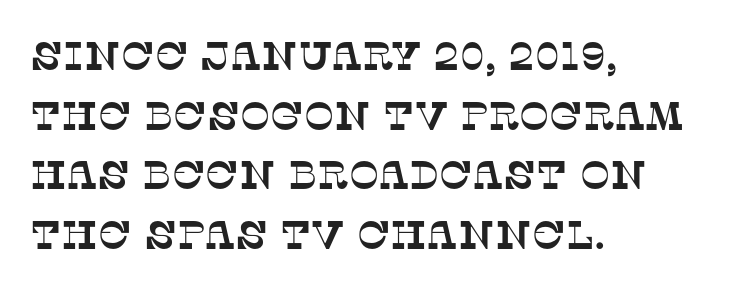
Q: Is the typeface a serif or a sans-serif typeface? A: Serif.
Q: Is the text underlined? A: No.
Q: How is the paragraph aligned? A: Left-aligned.
Q: Is the spacing between letters normal or unusually wide? A: Normal.
Q: Is the spacing between lines tight, normal or loose? A: Normal.
Q: Width (condensed, normal, or wide)? A: Normal.
Q: Stroke contrast? A: Low.
Q: x-height? A: Large.
Q: Monospaced? A: No.
